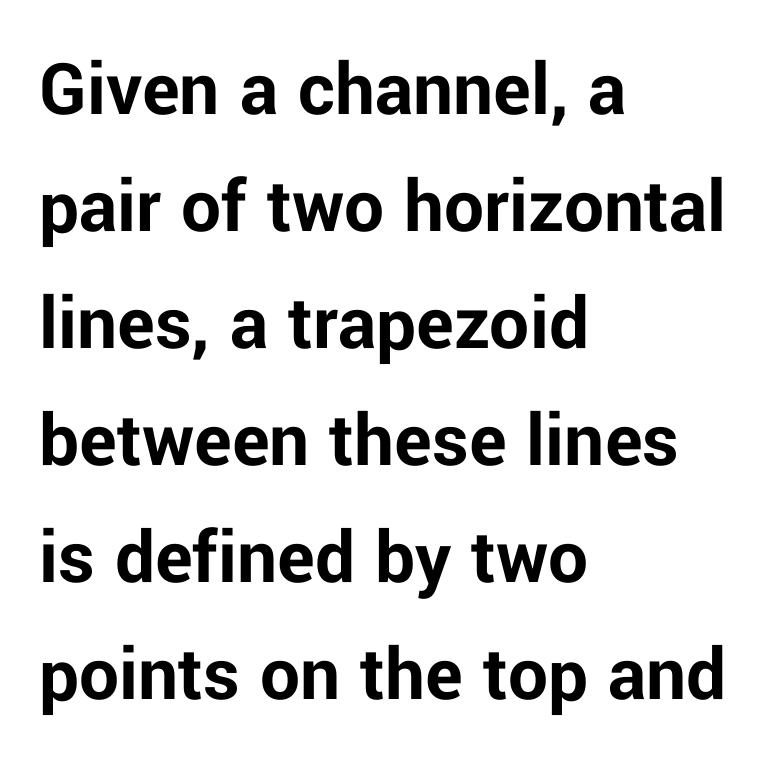
Proportional: the letters do not fall into vertical columns. Chunky letters — that's bold for sure. The words here are not underlined. Look at the tracking — it's just the regular setting, nothing added. Compared with a centered layout, this one pins lines to the left instead. How would I describe the line gaps? Plain and ordinary.
